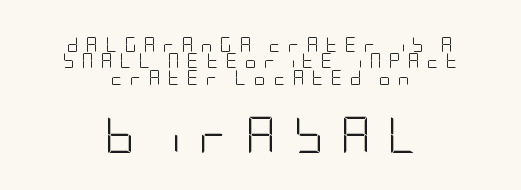
Q: Is the text bold? A: No.
Q: Is the text italic (slanted)? A: No, it is upright.
Q: Is the typeface a serif or a sans-serif typeface? A: Sans-serif.
Q: Is the text underlined? A: No.
Q: How is the paragraph aligned? A: Centered.
Q: Is the spacing between letters normal or unusually wide? A: Unusually wide.
Q: Is the spacing between lines tight, normal or loose? A: Tight.
Q: Which block of text is set in a larger size, the first (top) or the second (bottom)? A: The second (bottom) one.
Q: Width (condensed, normal, or wide)? A: Condensed.
Q: Stroke contrast? A: Low.
Q: x-height? A: Large.
